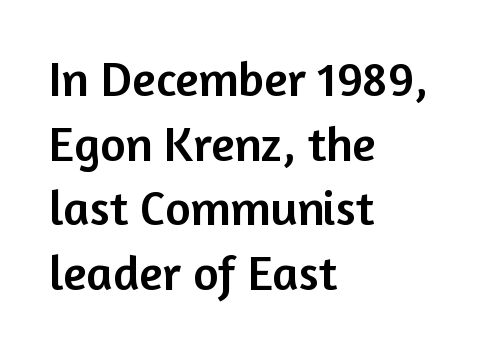
{"serif": "no", "italic": "no", "width": "normal", "stroke_contrast": "low", "x_height": "medium", "monospaced": "no", "underline": "no", "align": "left", "line_spacing": "normal", "line_spacing_ratio": 1.32, "letter_spacing": "normal", "letter_spacing_em": 0.0, "glyph_px": 49}
